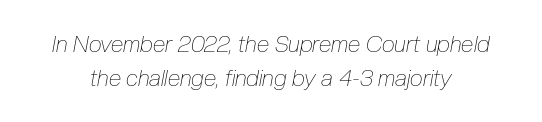
Q: Is the text bold? A: No.
Q: Is the text italic (slanted)? A: Yes, it leans right by about 10 degrees.
Q: Is the text underlined? A: No.
Q: Is the spacing between letters normal or unusually wide? A: Normal.
Q: Is the spacing between lines tight, normal or loose? A: Normal.
